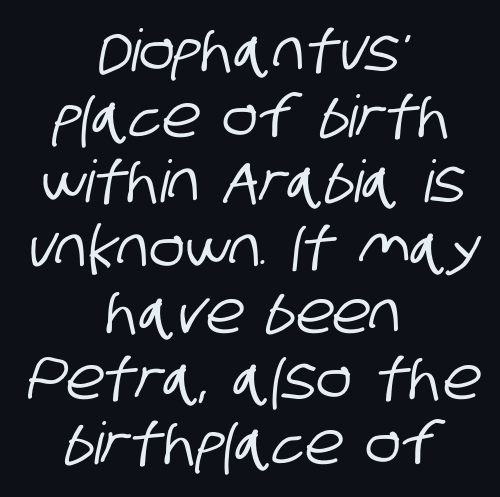
The image shows 58 px condensed sans-serif type; set centered, tight line spacing (1.13x), normal letter spacing, not underlined; low stroke contrast and a large x-height.
